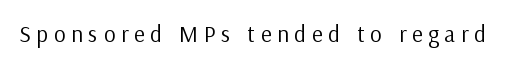
The image shows 23 px text type, upright; set unusually wide letter spacing (+0.25 em), not underlined.
